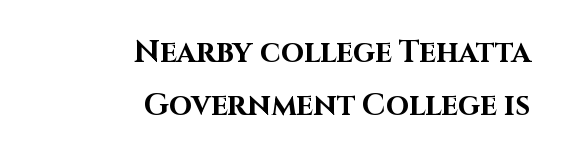
Q: Is the text bold? A: Yes.
Q: Is the text italic (slanted)? A: No, it is upright.
Q: Is the typeface a serif or a sans-serif typeface? A: Sans-serif.
Q: Is the text underlined? A: No.
Q: How is the paragraph aligned? A: Right-aligned.
Q: Is the spacing between letters normal or unusually wide? A: Normal.
Q: Width (condensed, normal, or wide)? A: Normal.
Q: Stroke contrast? A: High.
Q: x-height? A: Large.
Q: Monospaced? A: No.
